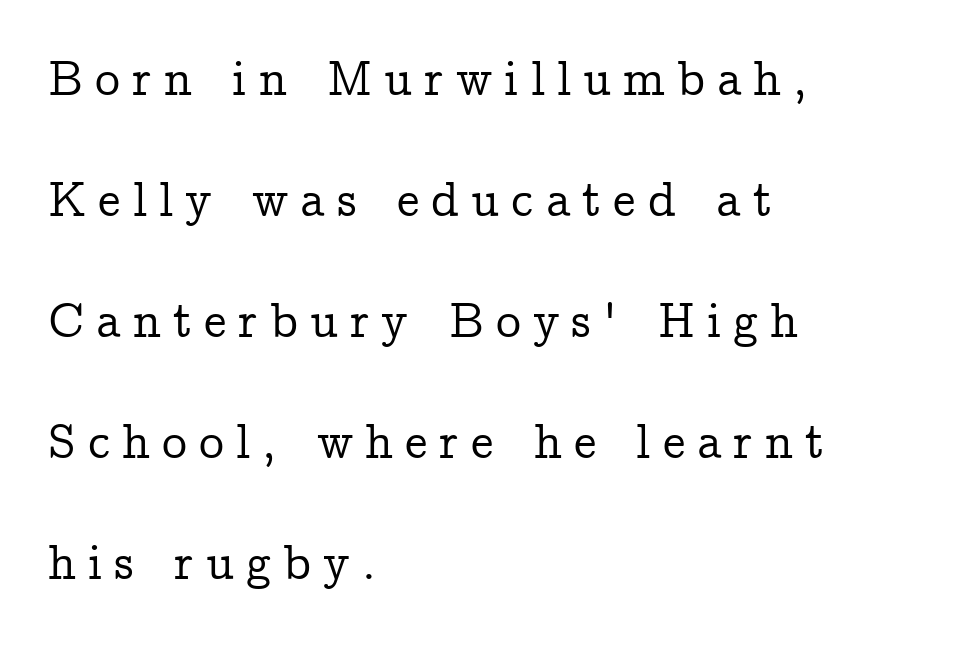
Q: Is the text italic (slanted)? A: No, it is upright.
Q: Is the typeface a serif or a sans-serif typeface? A: Serif.
Q: Is the text underlined? A: No.
Q: How is the paragraph aligned? A: Left-aligned.
Q: Is the spacing between letters normal or unusually wide? A: Unusually wide.
Q: Is the spacing between lines tight, normal or loose? A: Loose.
Q: Width (condensed, normal, or wide)? A: Normal.
Q: Stroke contrast? A: Low.
Q: x-height? A: Medium.
Q: Monospaced? A: No.
